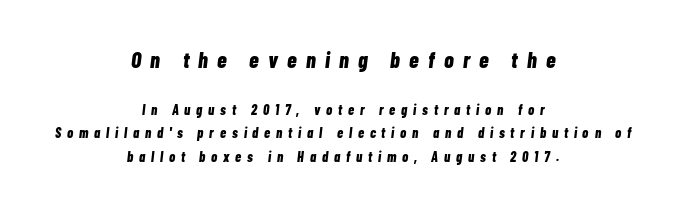
The image shows 22 px bold type, italic (leaning right); set centered, normal line spacing (1.68x), unusually wide letter spacing (+0.42 em), not underlined; the first (top) block is 1.57x larger.
